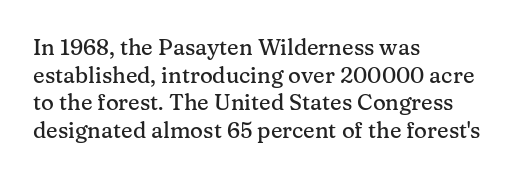
Q: Is the text italic (slanted)? A: No, it is upright.
Q: Is the text underlined? A: No.
Q: How is the paragraph aligned? A: Left-aligned.
Q: Is the spacing between letters normal or unusually wide? A: Normal.
Q: Is the spacing between lines tight, normal or loose? A: Normal.
